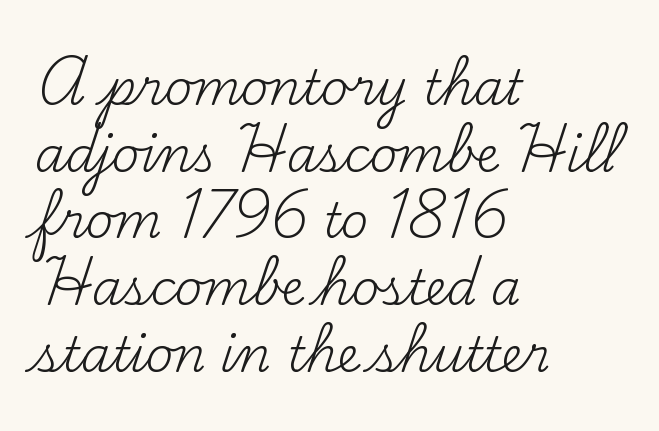
Q: Is the text bold? A: No.
Q: Is the text italic (slanted)? A: Yes.
Q: Is the typeface a serif or a sans-serif typeface? A: Serif.
Q: Is the text underlined? A: No.
Q: How is the paragraph aligned? A: Left-aligned.
Q: Is the spacing between letters normal or unusually wide? A: Normal.
Q: Is the spacing between lines tight, normal or loose? A: Normal.
Q: Width (condensed, normal, or wide)? A: Normal.
Q: Stroke contrast? A: Medium.
Q: x-height? A: Small.
Q: Monospaced? A: No.
